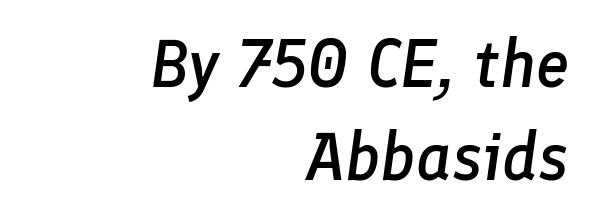
The image shows 67 px semibold type, italic (leaning right); set right-aligned, normal line spacing (1.39x), normal letter spacing, not underlined; low stroke contrast and a medium x-height.
